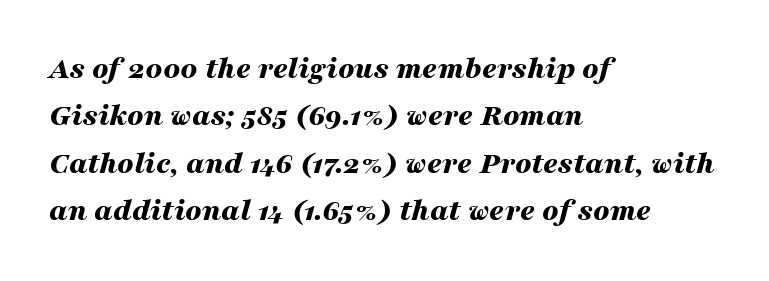
The image shows 32 px bold, wide type, italic (leaning right); set left-aligned, normal line spacing (1.48x), normal letter spacing, not underlined; medium stroke contrast and a medium x-height.
